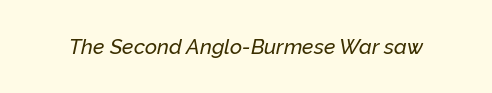
A clean baseline with only descenders dipping below it. Is the letter spacing exaggerated? No — it looks like the ordinary default. Quick note: italic.
